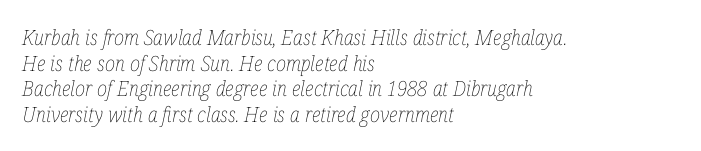
The image shows 21 px text type, italic (leaning right); set left-aligned, line spacing 1.22x, normal letter spacing, not underlined.
